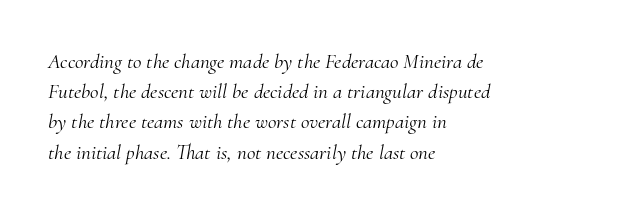
{"italic": "yes", "lean": "right", "slant_degrees": 10, "bold": "no", "underline": "no", "align": "left", "line_spacing": "normal", "line_spacing_ratio": 1.44, "letter_spacing": "normal", "letter_spacing_em": 0.0, "glyph_px": 21}
